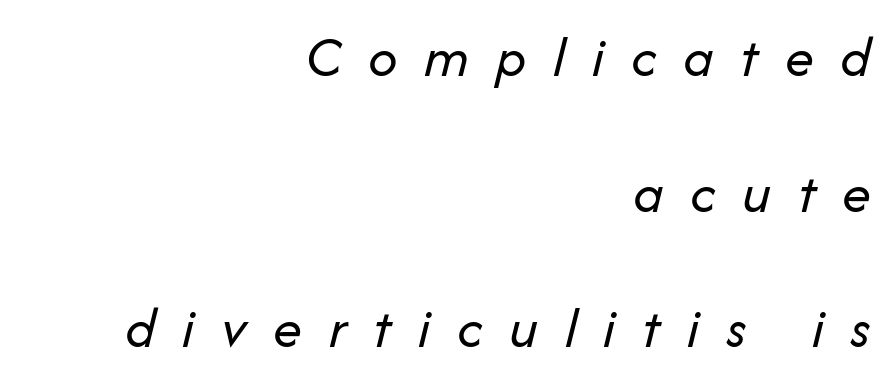
{"italic": "yes", "lean": "right", "slant_degrees": 14, "bold": "no", "weight": "regular", "width": "normal", "stroke_contrast": "low", "x_height": "medium", "monospaced": "no", "underline": "no", "align": "right", "line_spacing": "loose", "line_spacing_ratio": 2.34, "letter_spacing": "wide", "letter_spacing_em": 0.46, "glyph_px": 58}
